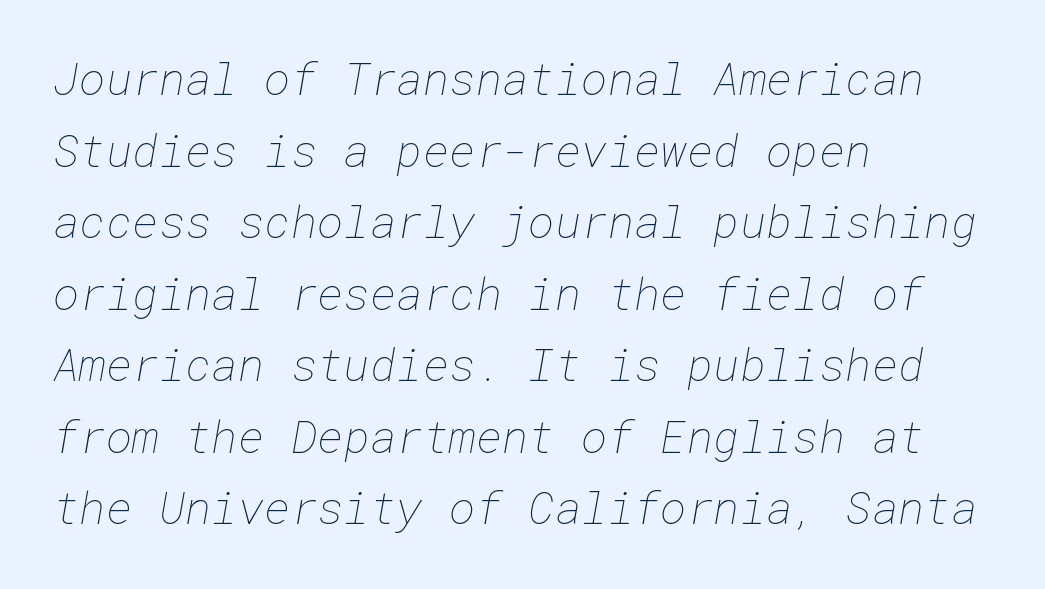
No extra tracking has been applied to these lines. The space between consecutive lines is moderate. Notice how the passage keeps a crisp vertical edge on the left only. Bold? No — there's no thickening of the strokes. Beneath every word, the page is bare.
